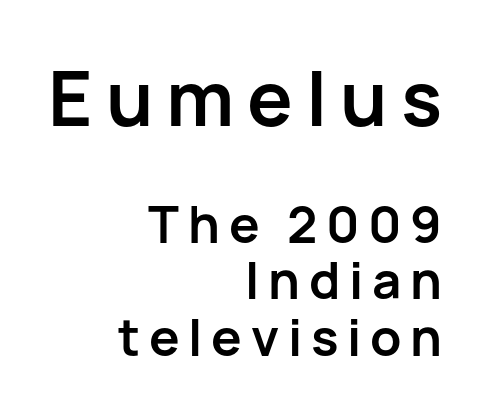
Q: Is the text bold? A: Yes.
Q: Is the text italic (slanted)? A: No, it is upright.
Q: Is the typeface a serif or a sans-serif typeface? A: Sans-serif.
Q: Is the text underlined? A: No.
Q: How is the paragraph aligned? A: Right-aligned.
Q: Is the spacing between lines tight, normal or loose? A: Tight.
Q: Which block of text is set in a larger size, the first (top) or the second (bottom)? A: The first (top) one.
Q: Width (condensed, normal, or wide)? A: Normal.
Q: Stroke contrast? A: Low.
Q: x-height? A: Medium.
Q: Monospaced? A: No.
